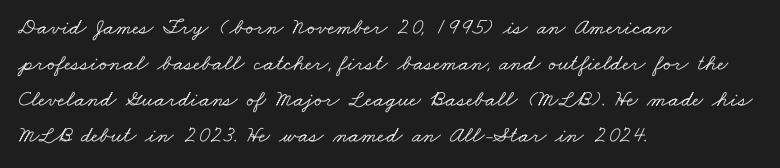
Q: Is the text underlined? A: No.
Q: How is the paragraph aligned? A: Left-aligned.
Q: Is the spacing between letters normal or unusually wide? A: Normal.
Q: Is the spacing between lines tight, normal or loose? A: Normal.
